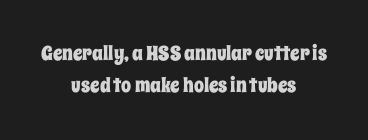
The image shows 20 px text type, upright; set centered, normal line spacing (1.62x), normal letter spacing, not underlined.
